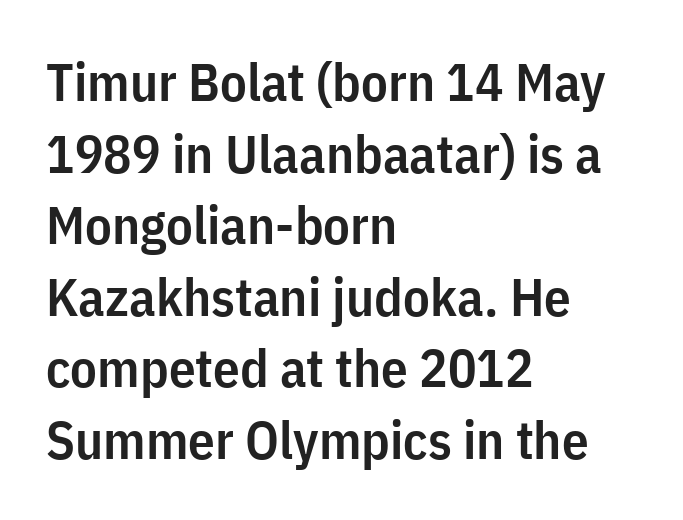
The image shows 53 px semibold, condensed sans-serif type, upright; set left-aligned, normal line spacing (1.35x), normal letter spacing, not underlined; low stroke contrast and a medium x-height.
